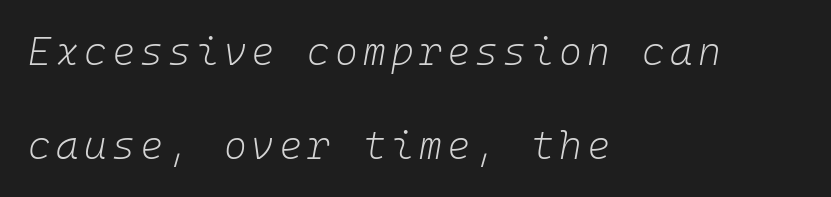
{"italic": "yes", "lean": "right", "slant_degrees": 10, "bold": "no", "weight": "light", "width": "normal", "stroke_contrast": "low", "x_height": "medium", "monospaced": "yes", "underline": "no", "align": "left", "line_spacing": "loose", "line_spacing_ratio": 2.4, "glyph_px": 39}
